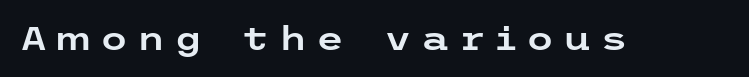
Q: Is the text italic (slanted)? A: No, it is upright.
Q: Is the typeface a serif or a sans-serif typeface? A: Sans-serif.
Q: Is the text underlined? A: No.
Q: Is the spacing between letters normal or unusually wide? A: Unusually wide.
Q: Width (condensed, normal, or wide)? A: Wide.
Q: Stroke contrast? A: Low.
Q: x-height? A: Medium.
